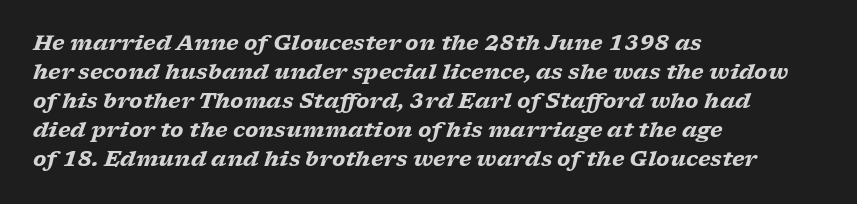
The passage shown has conventional tracking throughout. Rendered with sloped, italic letterforms. No word sits above an underline. In CSS terms this would be text-align: left. The passage shown stacks its lines at a standard gap. Chunky letters — that's bold for sure.
